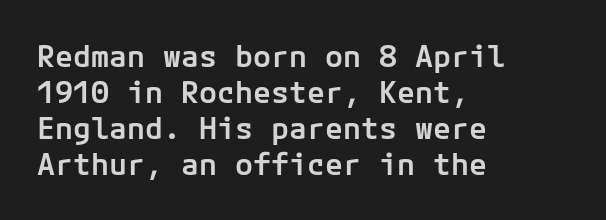
Q: Is the text bold? A: Semi-bold.
Q: Is the text italic (slanted)? A: No, it is upright.
Q: Is the typeface a serif or a sans-serif typeface? A: Sans-serif.
Q: Is the text underlined? A: No.
Q: How is the paragraph aligned? A: Left-aligned.
Q: Is the spacing between letters normal or unusually wide? A: Normal.
Q: Width (condensed, normal, or wide)? A: Normal.
Q: Stroke contrast? A: Low.
Q: x-height? A: Medium.
